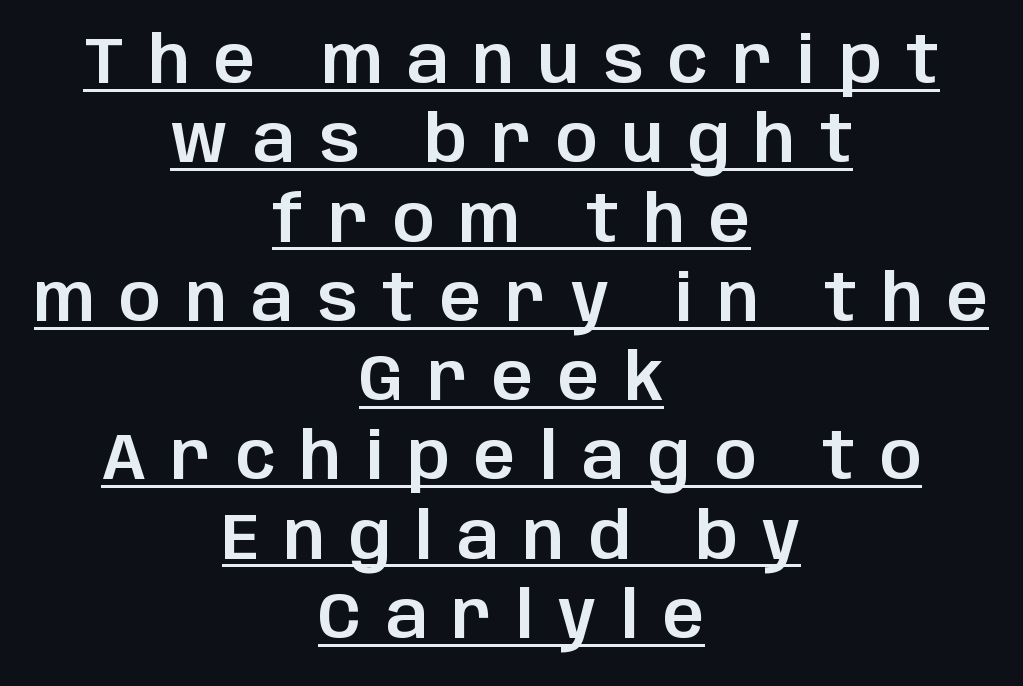
{"serif": "no", "italic": "no", "width": "normal", "stroke_contrast": "low", "x_height": "large", "monospaced": "no", "underline": "yes", "align": "center", "line_spacing_ratio": 1.22, "letter_spacing": "wide", "letter_spacing_em": 0.38, "glyph_px": 65}
